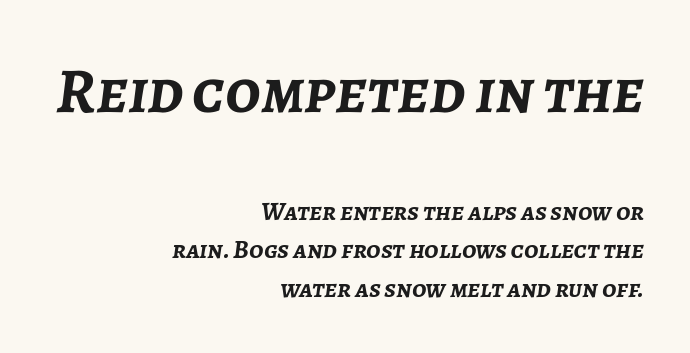
Q: Is the text bold? A: Yes.
Q: Is the text italic (slanted)? A: Yes, it leans right by about 7 degrees.
Q: Is the text underlined? A: No.
Q: How is the paragraph aligned? A: Right-aligned.
Q: Is the spacing between letters normal or unusually wide? A: Normal.
Q: Is the spacing between lines tight, normal or loose? A: Normal.
Q: Which block of text is set in a larger size, the first (top) or the second (bottom)? A: The first (top) one.
Q: Width (condensed, normal, or wide)? A: Normal.
Q: Stroke contrast? A: Low.
Q: x-height? A: Medium.
Q: Monospaced? A: No.
